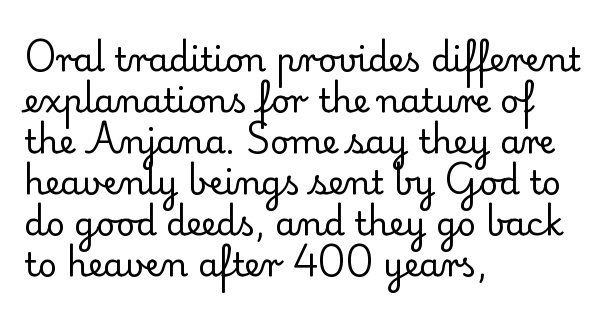
Little horizontal feet cap the strokes, marking this as serif type. This sample has the flowing, uneven cadence of proportional lettering. Unmarked baselines from the first word to the last. Visually the block forms a straight wall on the left and a jagged coastline on the right. Designer's note — italics off, roman on.
